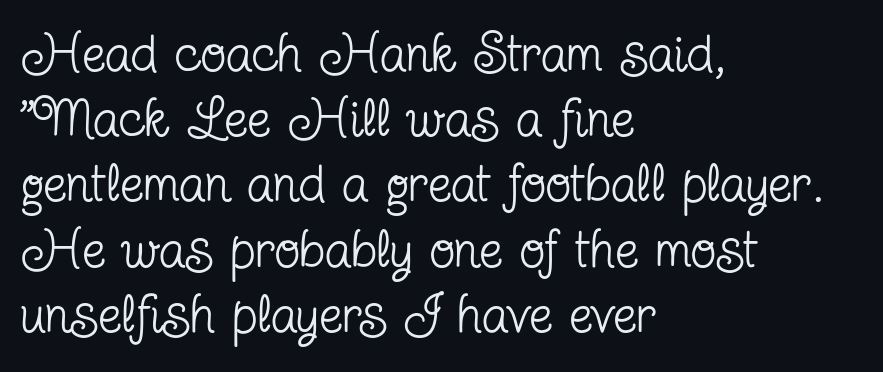
{"serif": "yes", "italic": "no", "bold": "no", "weight": "regular", "width": "condensed", "stroke_contrast": "low", "x_height": "medium", "monospaced": "no", "underline": "no", "align": "left", "line_spacing_ratio": 1.23, "letter_spacing": "normal", "letter_spacing_em": 0.0, "glyph_px": 53}
